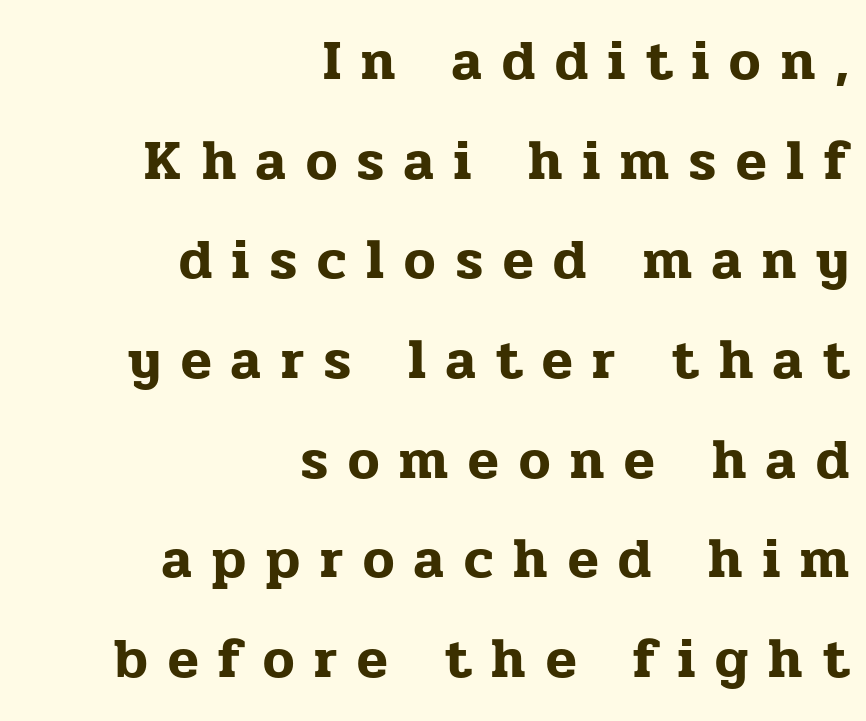
If you drew a line through each stem, it would be perfectly vertical. Each word looks stretched out because of the extra space between its letters. Proportional: the letters do not fall into vertical columns. The typeface chosen for these lines features serifs.
